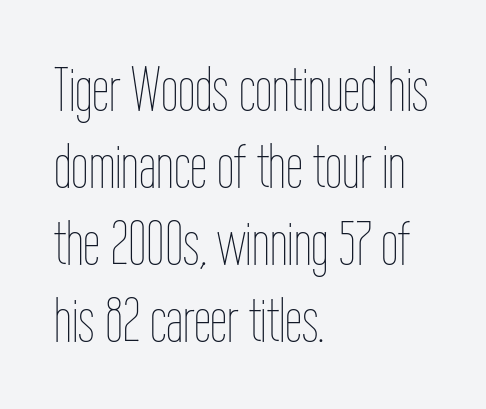
The image shows 62 px thin, condensed type, upright; set left-aligned, line spacing 1.24x, normal letter spacing, not underlined; low stroke contrast and a medium x-height.
